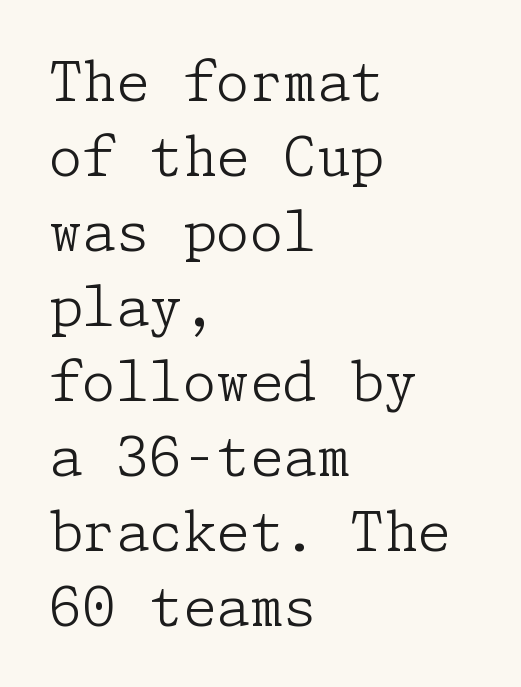
Q: Is the text bold? A: No.
Q: Is the text italic (slanted)? A: No, it is upright.
Q: Is the typeface a serif or a sans-serif typeface? A: Serif.
Q: Is the text underlined? A: No.
Q: How is the paragraph aligned? A: Left-aligned.
Q: Is the spacing between letters normal or unusually wide? A: Normal.
Q: Is the spacing between lines tight, normal or loose? A: Normal.
Q: Width (condensed, normal, or wide)? A: Normal.
Q: Stroke contrast? A: Low.
Q: x-height? A: Medium.
